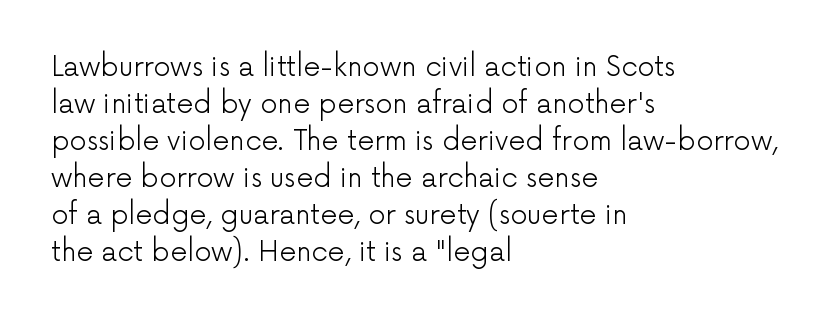
{"italic": "no", "bold": "no", "underline": "no", "align": "left", "line_spacing": "normal", "line_spacing_ratio": 1.37, "letter_spacing": "normal", "letter_spacing_em": 0.0, "glyph_px": 27}
